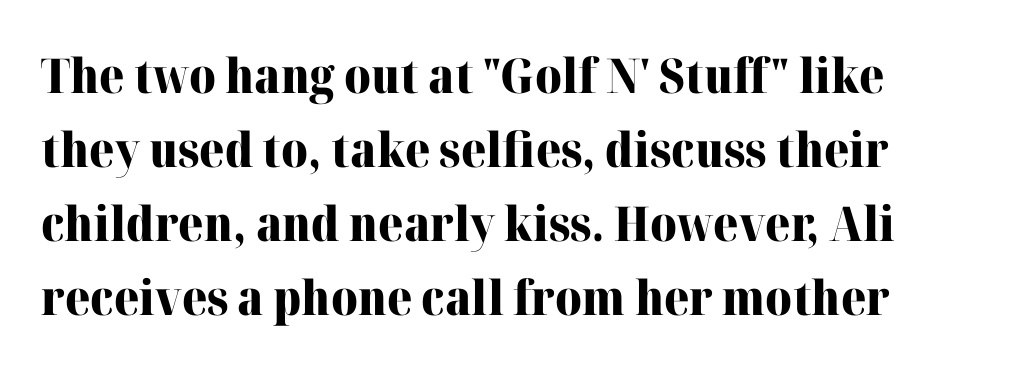
The font family rendered here belongs to the serif group. The rendering uses a moderate line-height, typical for paragraphs. These lines are rendered in a variable-pitch font. Rendered with straight, roman letterforms.
